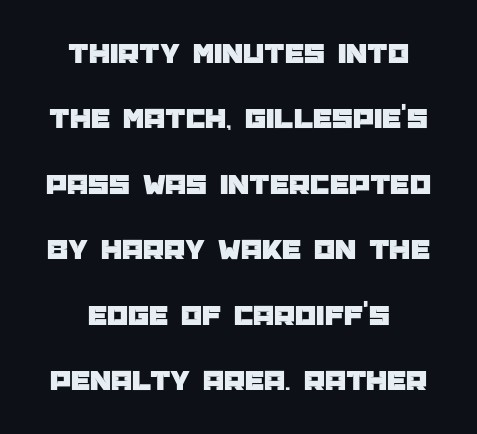
Only glyphs here, with clear space below each row. The vertical gap from one line to the next is large. The compositor balanced each line on the midline. Each letter keeps its own natural width here, so spacing adapts to shape. Rendered with straight, roman letterforms. Note: no serifs on the glyphs.
